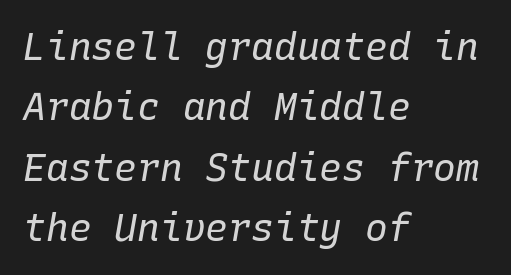
{"italic": "yes", "lean": "right", "slant_degrees": 10, "bold": "no", "weight": "regular", "width": "normal", "stroke_contrast": "low", "x_height": "medium", "monospaced": "yes", "underline": "no", "align": "left", "line_spacing": "normal", "line_spacing_ratio": 1.59, "letter_spacing": "normal", "letter_spacing_em": 0.0, "glyph_px": 38}
